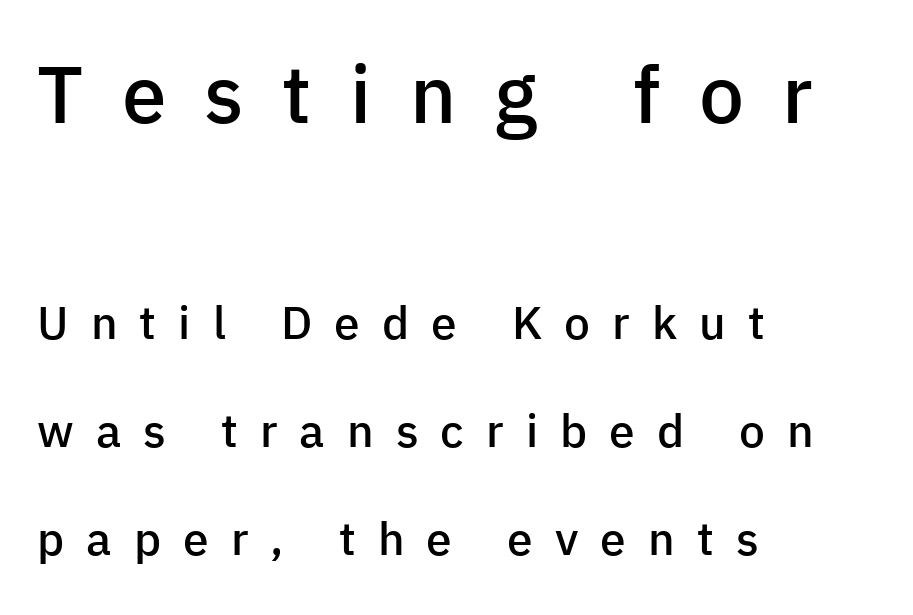
The image shows 80 px semibold sans-serif type, upright; set left-aligned, loose line spacing (2.35x), unusually wide letter spacing (+0.48 em), not underlined; the first (top) block is 1.74x larger; low stroke contrast and a medium x-height.
